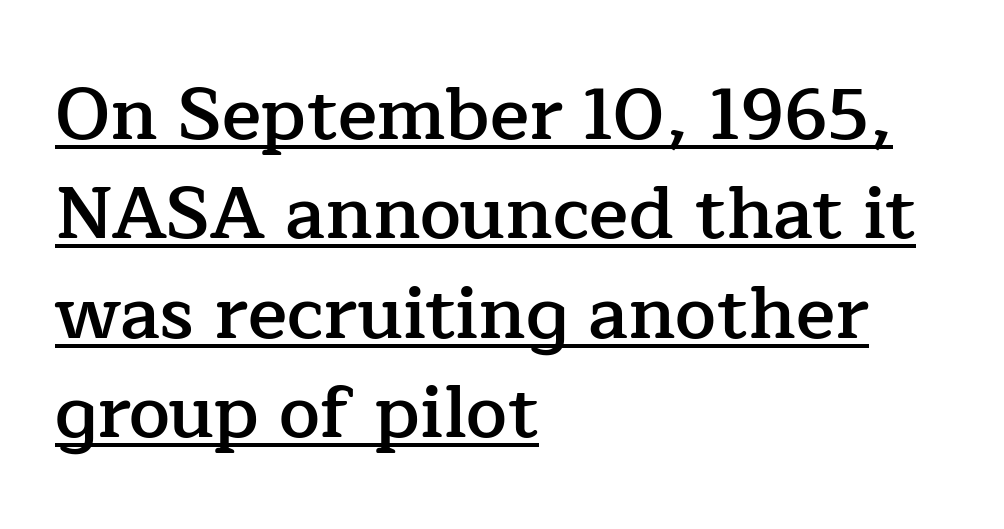
{"serif": "yes", "italic": "no", "bold": "semi", "weight": "semibold", "width": "normal", "stroke_contrast": "low", "x_height": "medium", "monospaced": "no", "underline": "yes", "align": "left", "line_spacing": "normal", "line_spacing_ratio": 1.36, "letter_spacing": "normal", "letter_spacing_em": 0.0, "glyph_px": 73}
